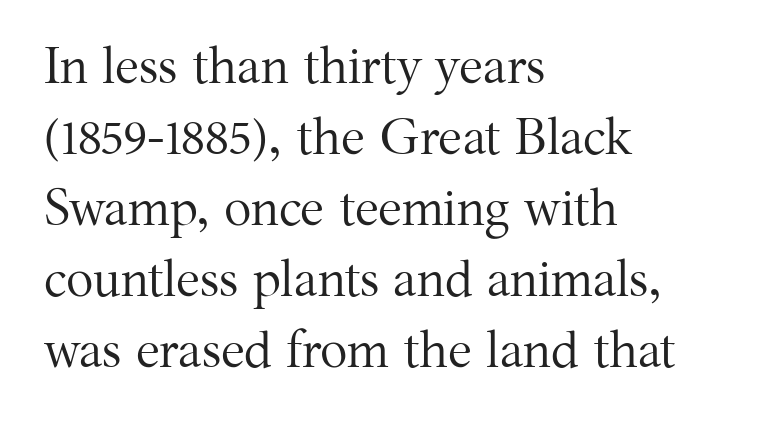
Heaviness? Minimal to ordinary, like unemphasized prose. Nothing unusual about the tracking: characters are spaced as the font intends. This is the regular roman posture of the typeface. These lines are rendered in a variable-pitch font.
